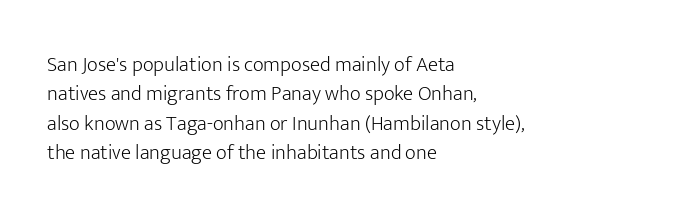
A clean baseline with only descenders dipping below it. If you drew a line through each stem, it would be perfectly vertical. Honestly, the row spacing looks completely unremarkable. Is this a heavy cut? Hardly; it is regular or lighter.
